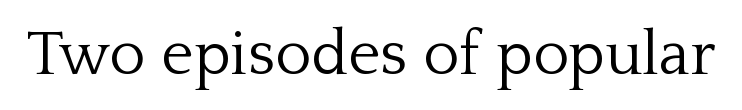
The image shows 62 px light serif type, upright; set normal letter spacing, not underlined; low stroke contrast and a medium x-height.
